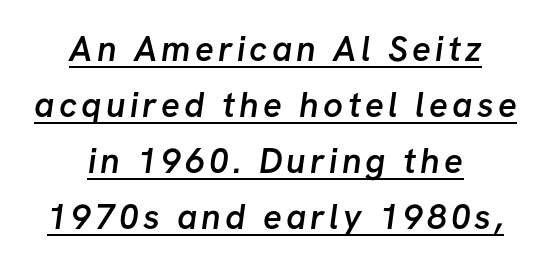
{"serif": "no", "bold": "semi", "weight": "semibold", "width": "normal", "stroke_contrast": "low", "x_height": "medium", "monospaced": "no", "underline": "yes", "align": "center", "line_spacing": "normal", "line_spacing_ratio": 1.6, "glyph_px": 35}
